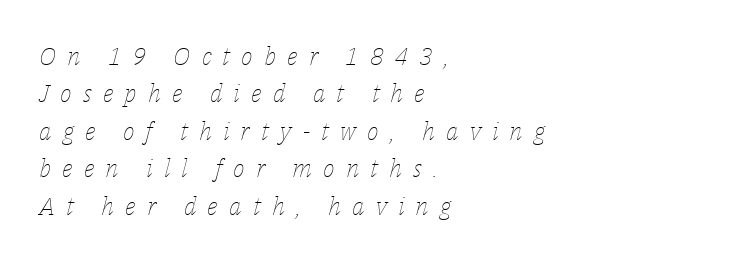
{"italic": "yes", "lean": "right", "slant_degrees": 14, "bold": "no", "underline": "no", "align": "left", "line_spacing": "normal", "line_spacing_ratio": 1.5, "letter_spacing": "wide", "letter_spacing_em": 0.44, "glyph_px": 25}
